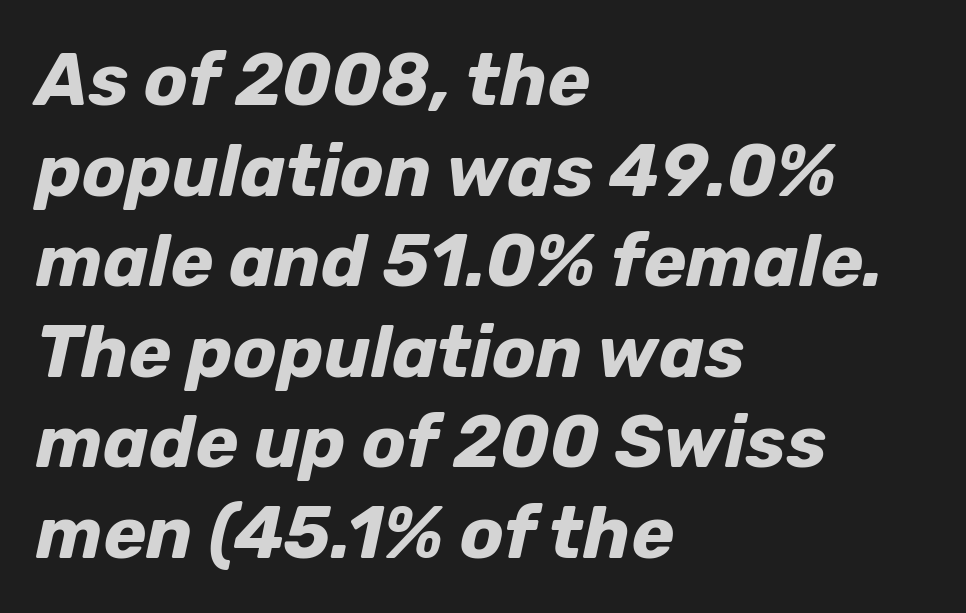
The image shows 73 px bold type, italic (leaning right); set left-aligned, line spacing 1.24x, normal letter spacing, not underlined; low stroke contrast and a medium x-height.
